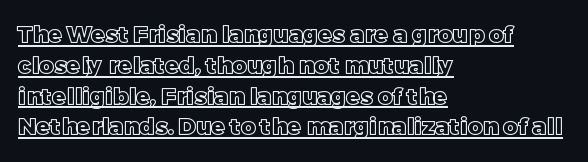
A typesetter would call this zero additional tracking. The setting favours the left margin, as ordinary paragraphs usually do. This rendering features underlined lettering. Each new line begins a customary step beneath the previous one.
